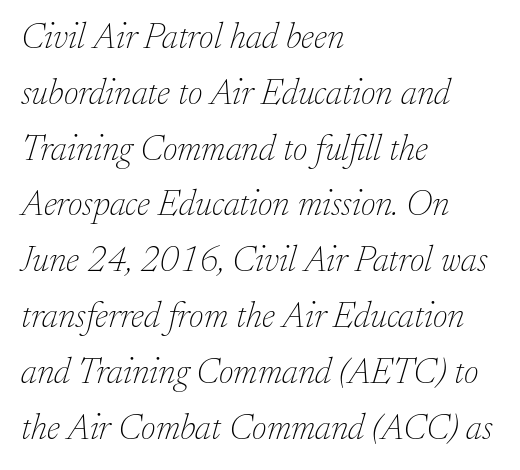
The image shows 36 px thin serif type, italic (leaning right); set left-aligned, normal line spacing (1.55x), normal letter spacing, not underlined; low stroke contrast and a small x-height.
